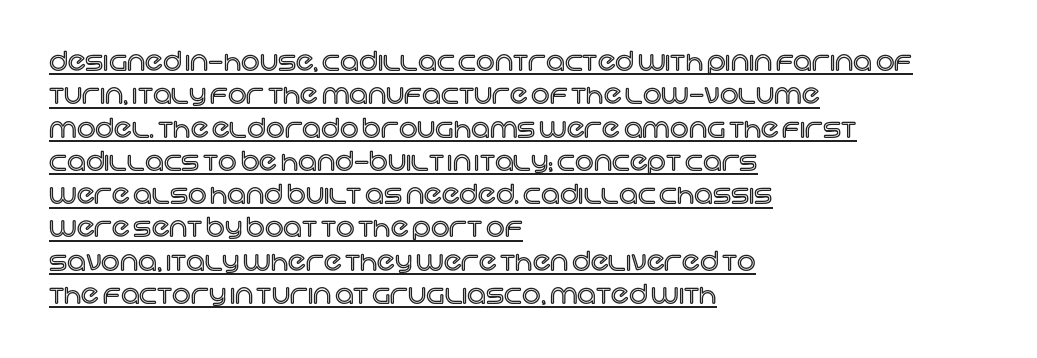
Q: Is the text italic (slanted)? A: No, it is upright.
Q: Is the text underlined? A: Yes.
Q: How is the paragraph aligned? A: Left-aligned.
Q: Is the spacing between letters normal or unusually wide? A: Normal.
Q: Is the spacing between lines tight, normal or loose? A: Normal.
